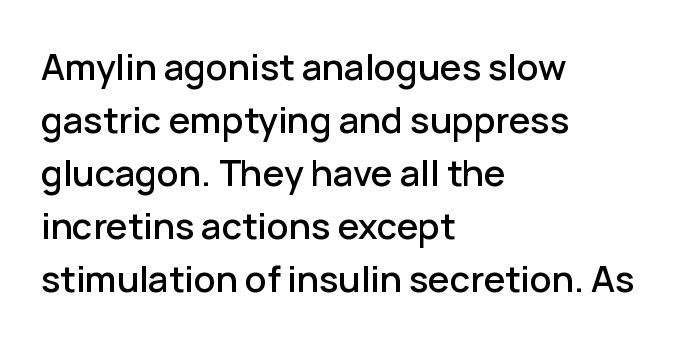
{"serif": "no", "italic": "no", "width": "normal", "stroke_contrast": "low", "x_height": "medium", "monospaced": "no", "underline": "no", "align": "left", "line_spacing": "normal", "line_spacing_ratio": 1.47, "letter_spacing": "normal", "letter_spacing_em": 0.0, "glyph_px": 36}
